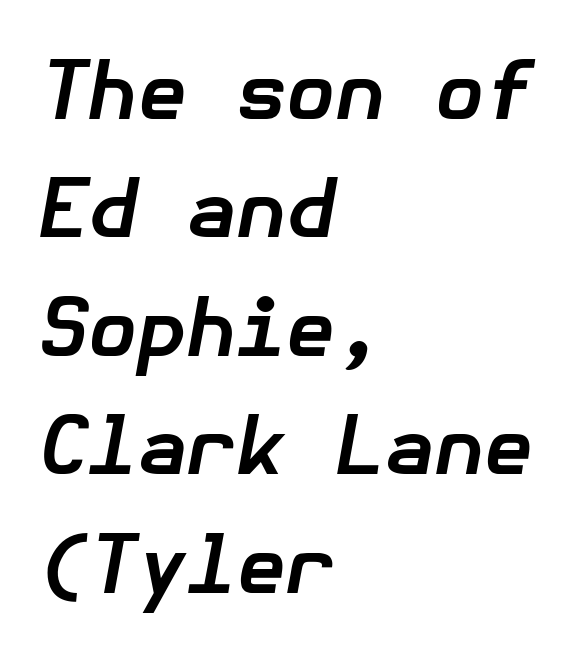
{"italic": "yes", "lean": "right", "slant_degrees": 10, "bold": "yes", "weight": "bold", "width": "normal", "stroke_contrast": "low", "x_height": "medium", "underline": "no", "align": "left", "line_spacing": "normal", "line_spacing_ratio": 1.48, "letter_spacing": "normal", "letter_spacing_em": 0.0, "glyph_px": 80}
